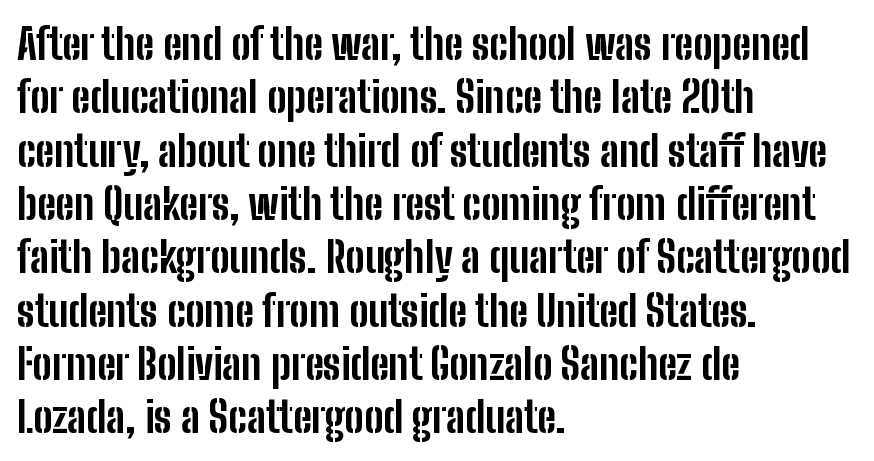
Pretty heavy lettering here — definitely bold. Is there any slant? The stems are plumb. A student would call this left alignment; a typographer would say flush left, rag right. Here the glyphs are tracked normally, forming tight word shapes. Descenders hang freely into open space.
